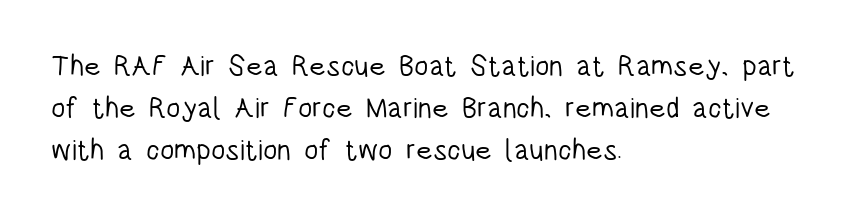
Q: Is the text bold? A: No.
Q: Is the text italic (slanted)? A: No, it is upright.
Q: Is the typeface a serif or a sans-serif typeface? A: Sans-serif.
Q: Is the text underlined? A: No.
Q: How is the paragraph aligned? A: Left-aligned.
Q: Is the spacing between letters normal or unusually wide? A: Normal.
Q: Is the spacing between lines tight, normal or loose? A: Normal.
Q: Width (condensed, normal, or wide)? A: Condensed.
Q: Stroke contrast? A: Low.
Q: x-height? A: Large.
Q: Monospaced? A: No.
